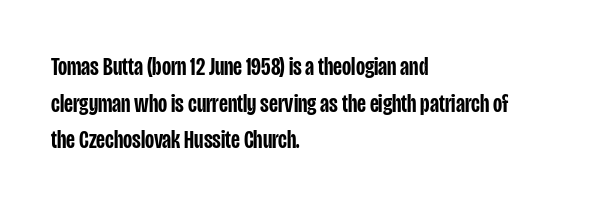
{"italic": "no", "bold": "semi", "underline": "no", "align": "left", "line_spacing": "normal", "line_spacing_ratio": 1.47, "letter_spacing": "normal", "letter_spacing_em": 0.0, "glyph_px": 25}
